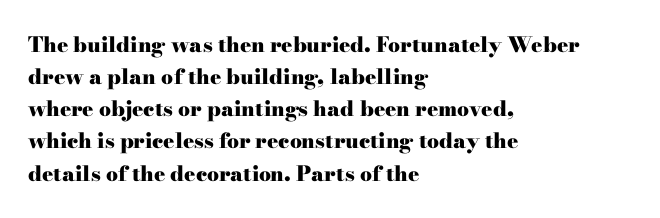
The image shows 21 px bold type, upright; set left-aligned, normal line spacing (1.53x), normal letter spacing, not underlined.
